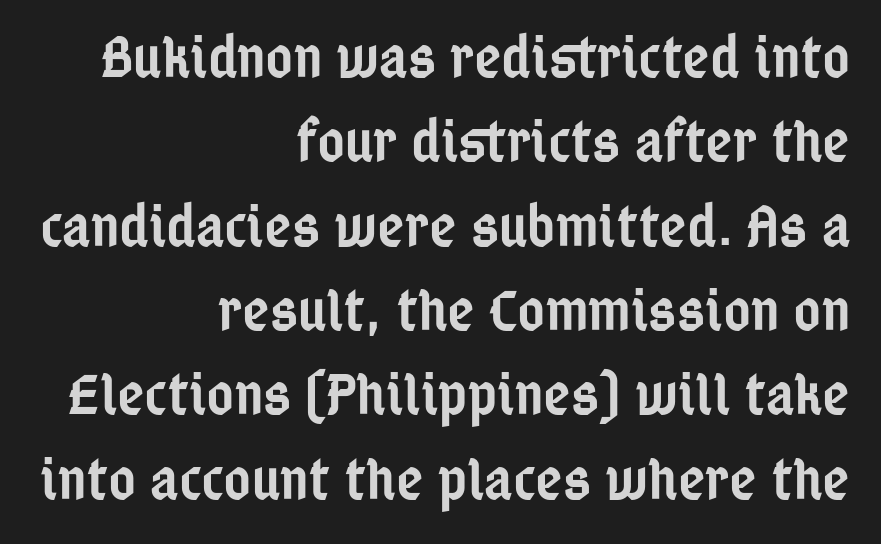
Q: Is the text bold? A: Semi-bold.
Q: Is the text italic (slanted)? A: No, it is upright.
Q: Is the typeface a serif or a sans-serif typeface? A: Sans-serif.
Q: Is the text underlined? A: No.
Q: How is the paragraph aligned? A: Right-aligned.
Q: Is the spacing between letters normal or unusually wide? A: Normal.
Q: Is the spacing between lines tight, normal or loose? A: Normal.
Q: Width (condensed, normal, or wide)? A: Condensed.
Q: Stroke contrast? A: Low.
Q: x-height? A: Medium.
Q: Monospaced? A: No.
